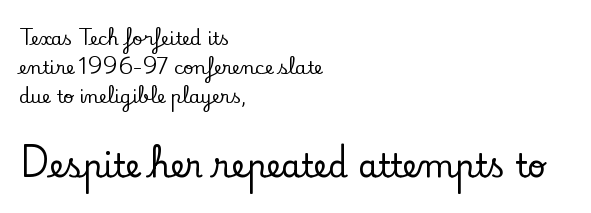
The image shows 32 px text type, upright; set left-aligned, normal line spacing (1.6x), normal letter spacing, not underlined; the second (bottom) block is 1.78x larger; low stroke contrast and a small x-height.
